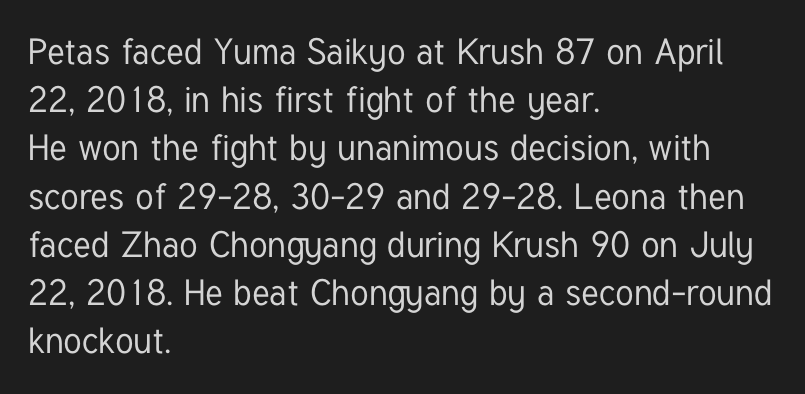
Q: Is the text italic (slanted)? A: No, it is upright.
Q: Is the typeface a serif or a sans-serif typeface? A: Sans-serif.
Q: Is the text underlined? A: No.
Q: How is the paragraph aligned? A: Left-aligned.
Q: Is the spacing between letters normal or unusually wide? A: Normal.
Q: Is the spacing between lines tight, normal or loose? A: Normal.
Q: Width (condensed, normal, or wide)? A: Condensed.
Q: Stroke contrast? A: Low.
Q: x-height? A: Medium.
Q: Monospaced? A: No.
